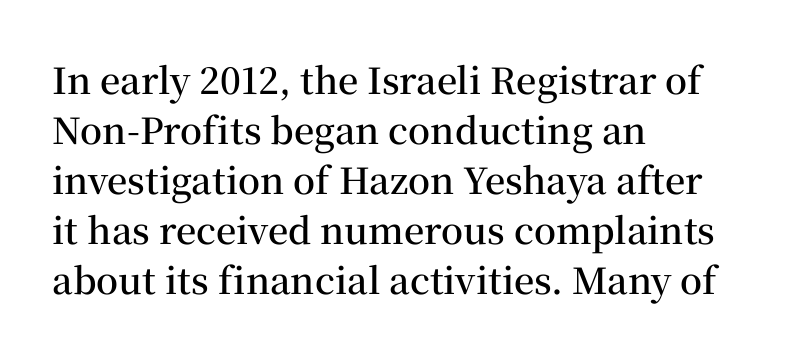
The image shows 36 px semibold serif type, upright; set left-aligned, normal line spacing (1.39x), normal letter spacing, not underlined; medium stroke contrast and a medium x-height.
